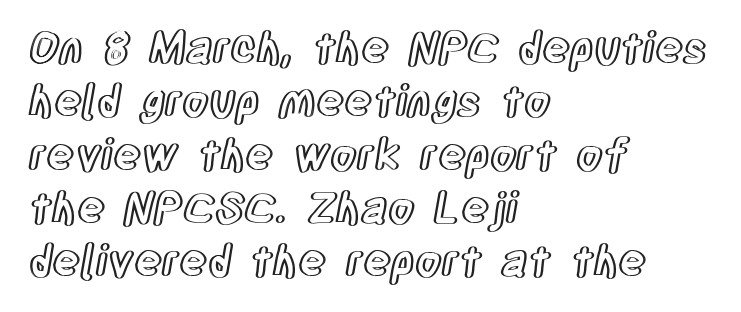
Q: Is the text italic (slanted)? A: Yes.
Q: Is the text underlined? A: No.
Q: How is the paragraph aligned? A: Left-aligned.
Q: Is the spacing between letters normal or unusually wide? A: Normal.
Q: Width (condensed, normal, or wide)? A: Condensed.
Q: x-height? A: Large.
Q: Monospaced? A: No.
